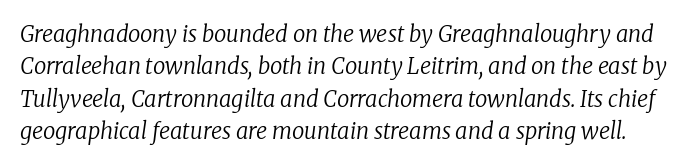
If you drew a line through each stem, it would be angled. Tracking here is standard; glyphs follow each other at the usual distance. One glance says typical: line gaps are just what's usual. The space beneath each line is pristine and unruled. The face looks like a standard text weight, possibly lighter.
